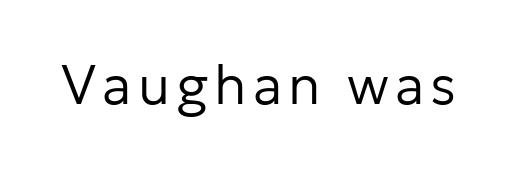
The image shows 55 px regular-weight sans-serif type, upright; set not underlined; low stroke contrast and a medium x-height.
